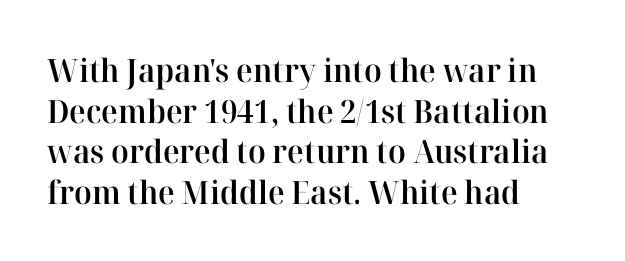
{"serif": "yes", "italic": "no", "bold": "semi", "weight": "semibold", "width": "normal", "stroke_contrast": "high", "x_height": "medium", "monospaced": "no", "underline": "no", "align": "left", "line_spacing": "normal", "line_spacing_ratio": 1.27, "letter_spacing": "normal", "letter_spacing_em": 0.0, "glyph_px": 32}
